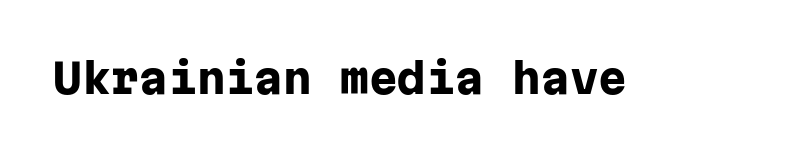
Q: Is the text bold? A: Yes.
Q: Is the text italic (slanted)? A: No, it is upright.
Q: Is the typeface a serif or a sans-serif typeface? A: Sans-serif.
Q: Is the text underlined? A: No.
Q: Is the spacing between letters normal or unusually wide? A: Normal.
Q: Width (condensed, normal, or wide)? A: Normal.
Q: Stroke contrast? A: Low.
Q: x-height? A: Medium.
Q: Monospaced? A: Yes.
